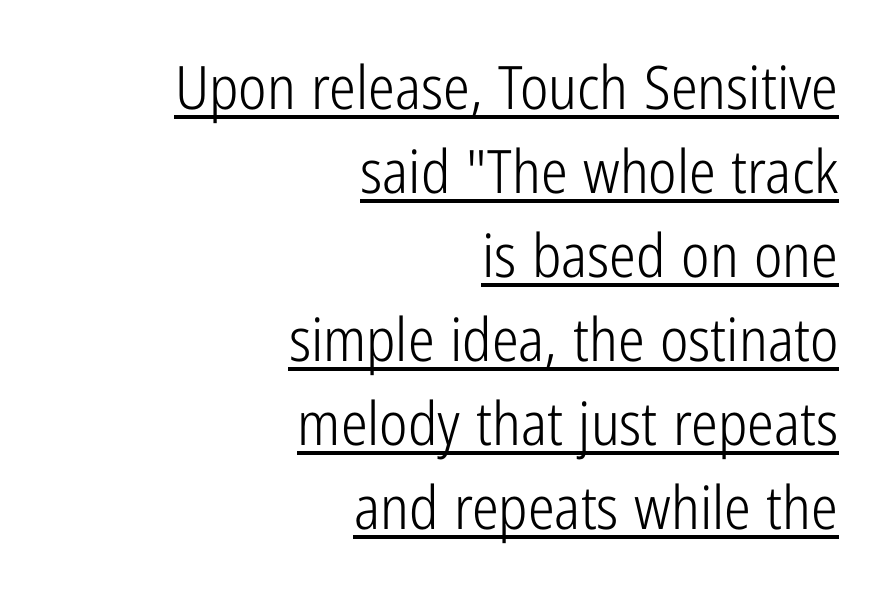
The image shows 60 px light, condensed sans-serif type, upright; set right-aligned, normal line spacing (1.4x), normal letter spacing, underlined; low stroke contrast and a medium x-height.
